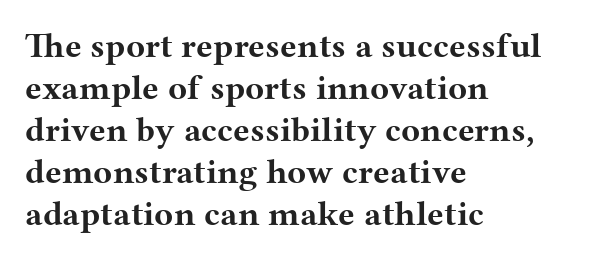
Q: Is the text bold? A: Yes.
Q: Is the text italic (slanted)? A: No, it is upright.
Q: Is the typeface a serif or a sans-serif typeface? A: Serif.
Q: Is the text underlined? A: No.
Q: How is the paragraph aligned? A: Left-aligned.
Q: Is the spacing between letters normal or unusually wide? A: Normal.
Q: Width (condensed, normal, or wide)? A: Wide.
Q: Stroke contrast? A: Medium.
Q: x-height? A: Medium.
Q: Monospaced? A: No.
